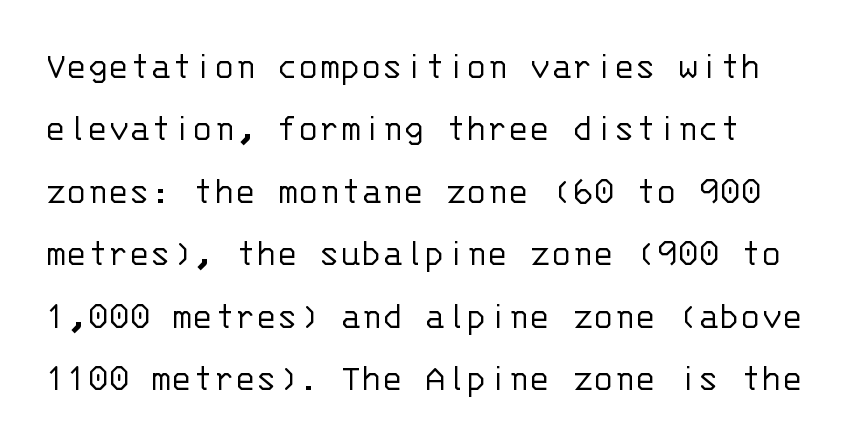
The image shows 39 px light sans-serif type, upright, monospaced; set normal line spacing (1.6x), normal letter spacing, not underlined; low stroke contrast and a large x-height.
